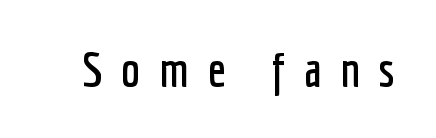
The image shows 48 px condensed sans-serif type, upright; set unusually wide letter spacing (+0.39 em), not underlined; low stroke contrast and a medium x-height.
